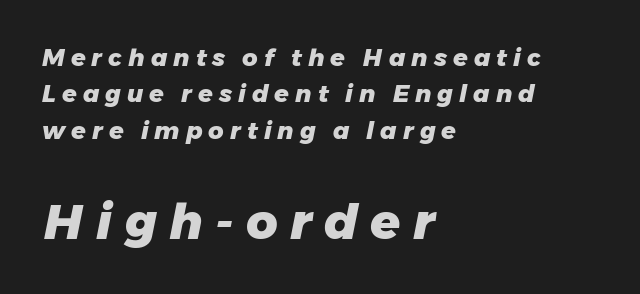
Q: Is the text bold? A: Yes.
Q: Is the text italic (slanted)? A: Yes, it leans right by about 11 degrees.
Q: Is the text underlined? A: No.
Q: How is the paragraph aligned? A: Left-aligned.
Q: Is the spacing between letters normal or unusually wide? A: Unusually wide.
Q: Is the spacing between lines tight, normal or loose? A: Normal.
Q: Which block of text is set in a larger size, the first (top) or the second (bottom)? A: The second (bottom) one.
Q: Width (condensed, normal, or wide)? A: Normal.
Q: Stroke contrast? A: Low.
Q: x-height? A: Medium.
Q: Monospaced? A: No.
